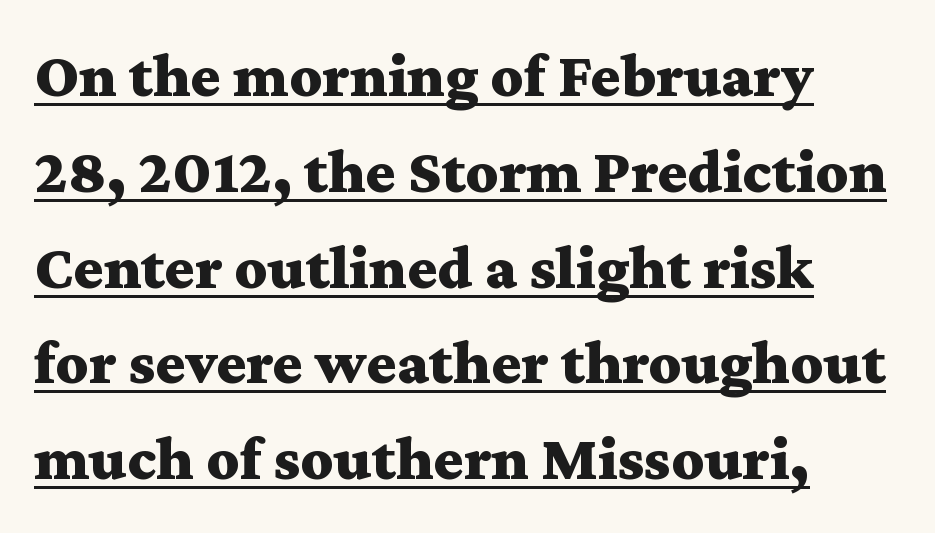
Left-aligned paragraph, ragged on the right. There is no visible air inserted between adjacent glyphs. The lettering holds an erect, upright posture throughout. The letters are bold, with thick, heavy strokes. The face used here is seriffed, in the tradition of book romans. This is underlined copy, the kind a proofreader might mark for attention.
